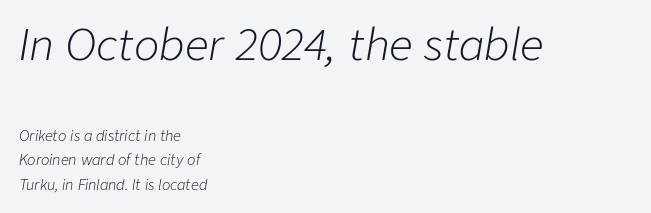
Casual observation: everything's shoved over to the left. Proportional: the letters do not fall into vertical columns. Typesetter's note — upper block bumped up in size, lower block left smaller. Compared with ordinary roman type, these characters are visibly tilted. Compared with typical body copy, the letter spacing here is the same.
